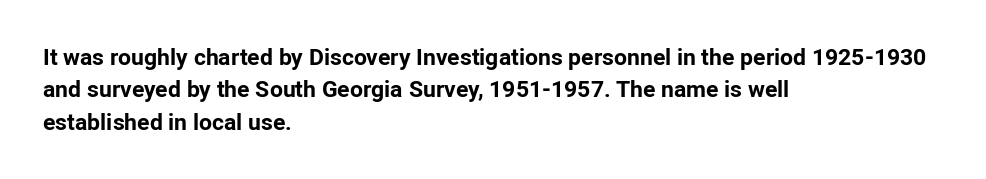
The space directly below the letters is spotless. A dark, heavy texture on the line: the type is bold. Every row of glyphs begins at an identical x-position on the left. Posture: vertical.
